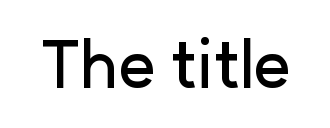
Q: Is the text italic (slanted)? A: No, it is upright.
Q: Is the typeface a serif or a sans-serif typeface? A: Sans-serif.
Q: Is the text underlined? A: No.
Q: Is the spacing between letters normal or unusually wide? A: Normal.
Q: Width (condensed, normal, or wide)? A: Normal.
Q: Stroke contrast? A: Low.
Q: x-height? A: Medium.
Q: Monospaced? A: No.
